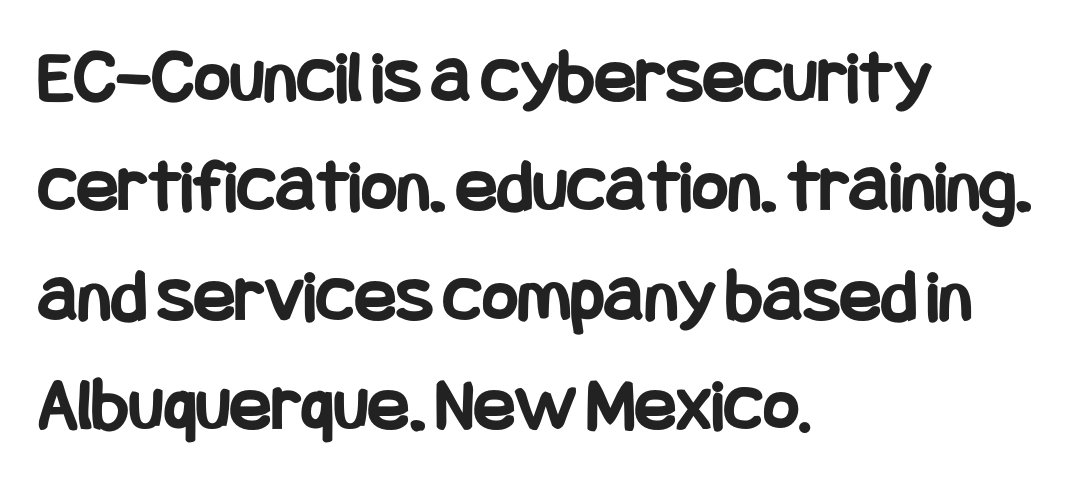
{"serif": "no", "italic": "no", "bold": "yes", "weight": "bold", "width": "condensed", "stroke_contrast": "low", "x_height": "large", "underline": "no", "align": "left", "line_spacing": "normal", "line_spacing_ratio": 1.42, "letter_spacing": "normal", "letter_spacing_em": 0.0, "glyph_px": 77}
